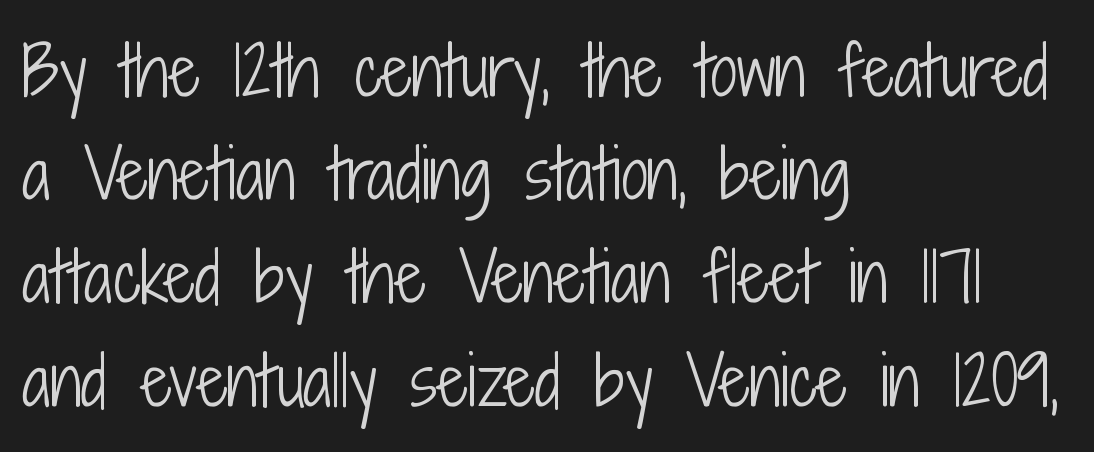
Style check: upright. This sample has the flowing, uneven cadence of proportional lettering. This reads as an unemphasized weight, regular at the heaviest. Which margin do the lines hug? The left one — the right edge is uneven.
